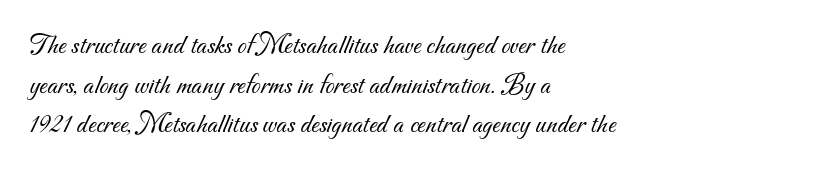
The image shows 29 px light sans-serif type; set left-aligned, normal line spacing (1.37x), normal letter spacing, not underlined; medium stroke contrast and a small x-height.
